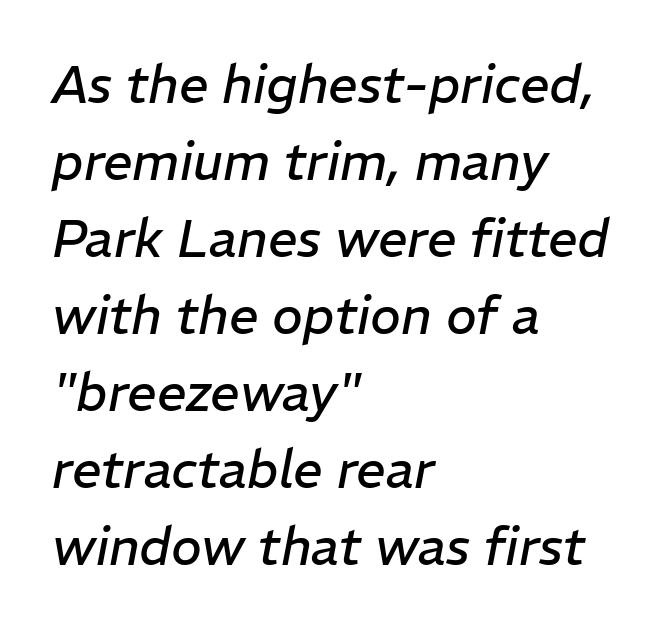
Q: Is the text bold? A: No.
Q: Is the text italic (slanted)? A: Yes, it leans right by about 11 degrees.
Q: Is the text underlined? A: No.
Q: How is the paragraph aligned? A: Left-aligned.
Q: Is the spacing between letters normal or unusually wide? A: Normal.
Q: Is the spacing between lines tight, normal or loose? A: Normal.
Q: Width (condensed, normal, or wide)? A: Normal.
Q: Stroke contrast? A: Low.
Q: x-height? A: Medium.
Q: Monospaced? A: No.
